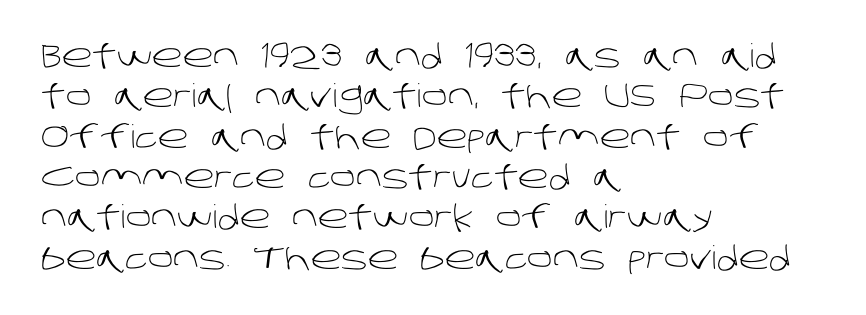
{"serif": "no", "bold": "no", "weight": "light", "width": "normal", "stroke_contrast": "low", "x_height": "large", "monospaced": "no", "underline": "no", "align": "left", "line_spacing": "normal", "line_spacing_ratio": 1.26, "letter_spacing": "normal", "letter_spacing_em": 0.0, "glyph_px": 32}
